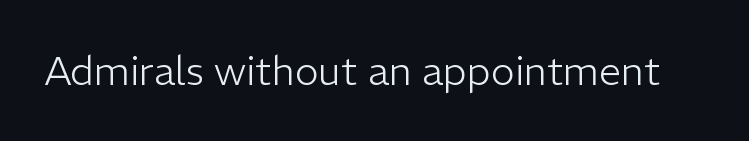
Q: Is the text bold? A: No.
Q: Is the text italic (slanted)? A: No, it is upright.
Q: Is the typeface a serif or a sans-serif typeface? A: Sans-serif.
Q: Is the text underlined? A: No.
Q: Is the spacing between letters normal or unusually wide? A: Normal.
Q: Width (condensed, normal, or wide)? A: Normal.
Q: Stroke contrast? A: Low.
Q: x-height? A: Medium.
Q: Monospaced? A: No.
